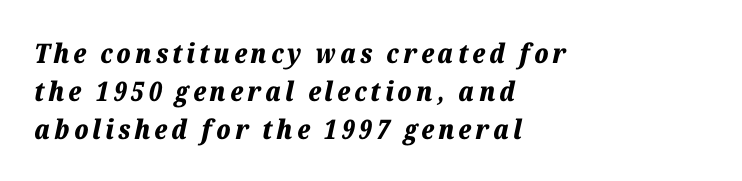
{"italic": "yes", "lean": "right", "slant_degrees": 12, "bold": "yes", "underline": "no", "align": "left", "line_spacing": "normal", "line_spacing_ratio": 1.4, "glyph_px": 27}
